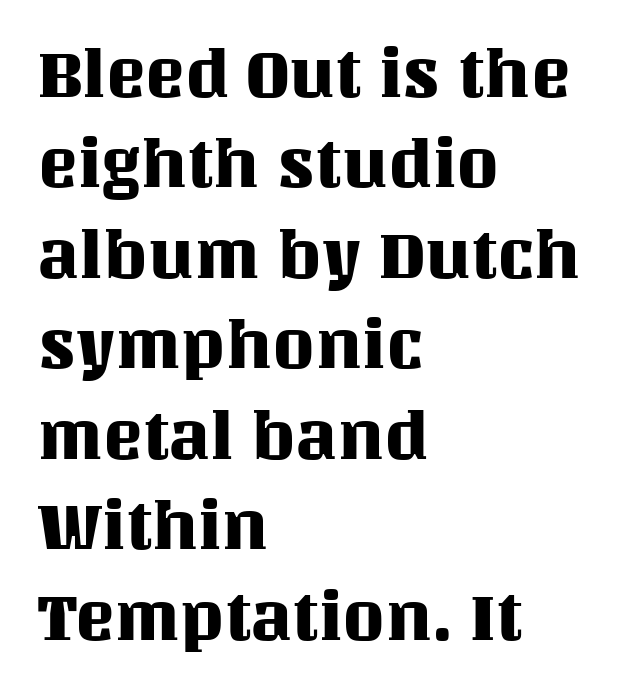
Q: Is the text italic (slanted)? A: No, it is upright.
Q: Is the text underlined? A: No.
Q: How is the paragraph aligned? A: Left-aligned.
Q: Is the spacing between letters normal or unusually wide? A: Normal.
Q: Is the spacing between lines tight, normal or loose? A: Normal.
Q: Width (condensed, normal, or wide)? A: Normal.
Q: Stroke contrast? A: Medium.
Q: x-height? A: Large.
Q: Monospaced? A: No.
